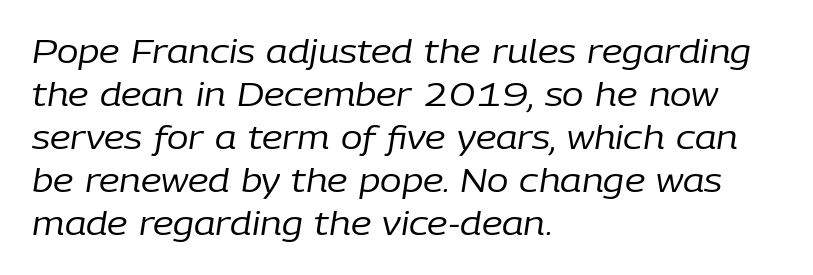
No chunkiness to these letters — they're not bold. Between one letter and the next there's only the usual sliver of space. Beneath every word, the page is bare. The rendering uses a moderate line-height, typical for paragraphs. The paragraph has a hard left edge and a soft right edge. Designer's note — italics engaged.
